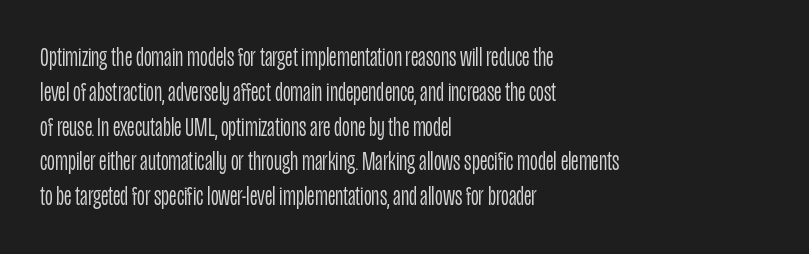
The image shows 27 px text type, upright; set left-aligned, normal line spacing (1.29x), normal letter spacing, not underlined.
